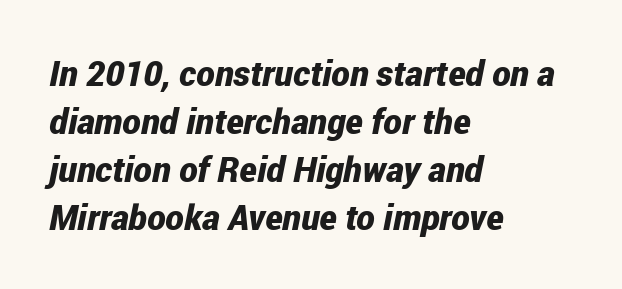
{"italic": "yes", "lean": "right", "slant_degrees": 12, "bold": "yes", "weight": "bold", "width": "condensed", "stroke_contrast": "low", "x_height": "medium", "monospaced": "no", "underline": "no", "align": "left", "line_spacing": "normal", "line_spacing_ratio": 1.37, "letter_spacing": "normal", "letter_spacing_em": 0.0, "glyph_px": 35}
